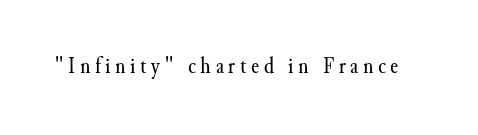
The image shows 24 px text type, upright; set not underlined.
